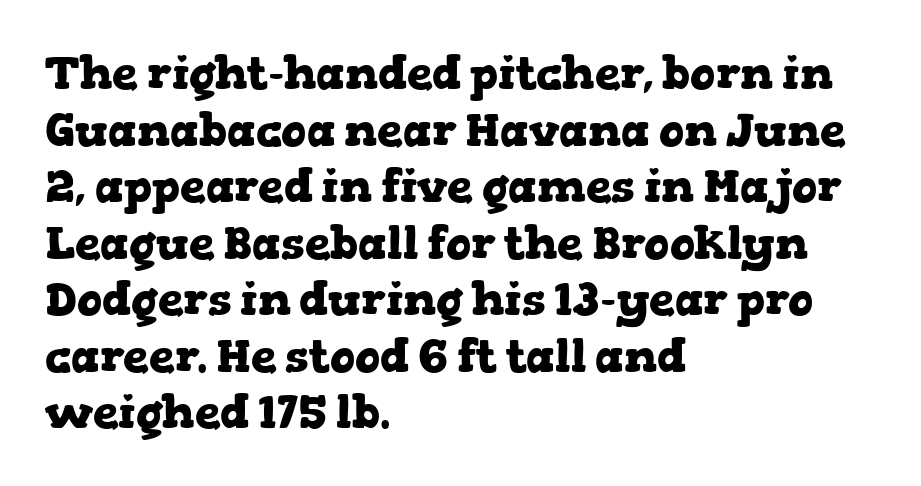
A typesetter would mark this as roman, not italic. Spacing verdict: proportional, widths tailored to each character. Decoration check: the copy has no underline. Tracking value appears to be zero — textbook default spacing. Does the type have serifs? Yes, each stem ends in a small foot. Caption: multi-line text, flush left, ragged right.
